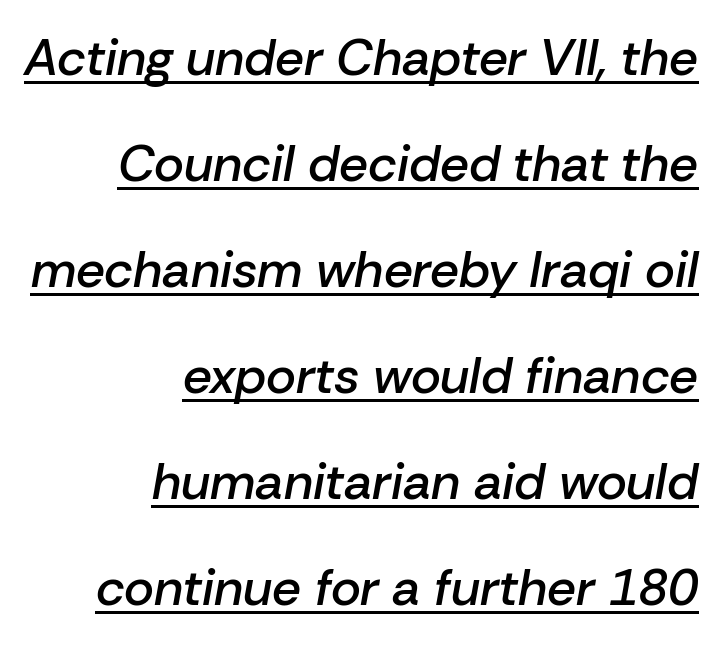
Q: Is the text bold? A: Semi-bold.
Q: Is the text italic (slanted)? A: Yes, it leans right by about 10 degrees.
Q: Is the text underlined? A: Yes.
Q: How is the paragraph aligned? A: Right-aligned.
Q: Is the spacing between letters normal or unusually wide? A: Normal.
Q: Is the spacing between lines tight, normal or loose? A: Loose.
Q: Width (condensed, normal, or wide)? A: Normal.
Q: Stroke contrast? A: Low.
Q: x-height? A: Medium.
Q: Monospaced? A: No.
